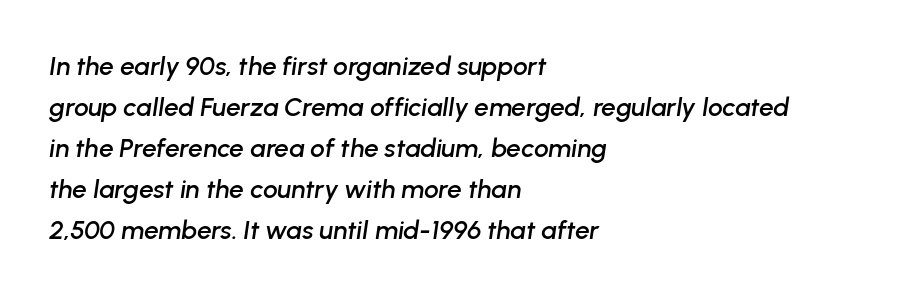
{"italic": "yes", "lean": "right", "slant_degrees": 8, "underline": "no", "align": "left", "line_spacing": "normal", "line_spacing_ratio": 1.58, "letter_spacing": "normal", "letter_spacing_em": 0.0, "glyph_px": 26}
